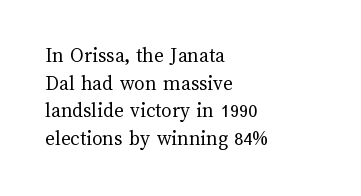
The image shows 21 px text type, upright; set left-aligned, normal line spacing (1.32x), normal letter spacing, not underlined.
